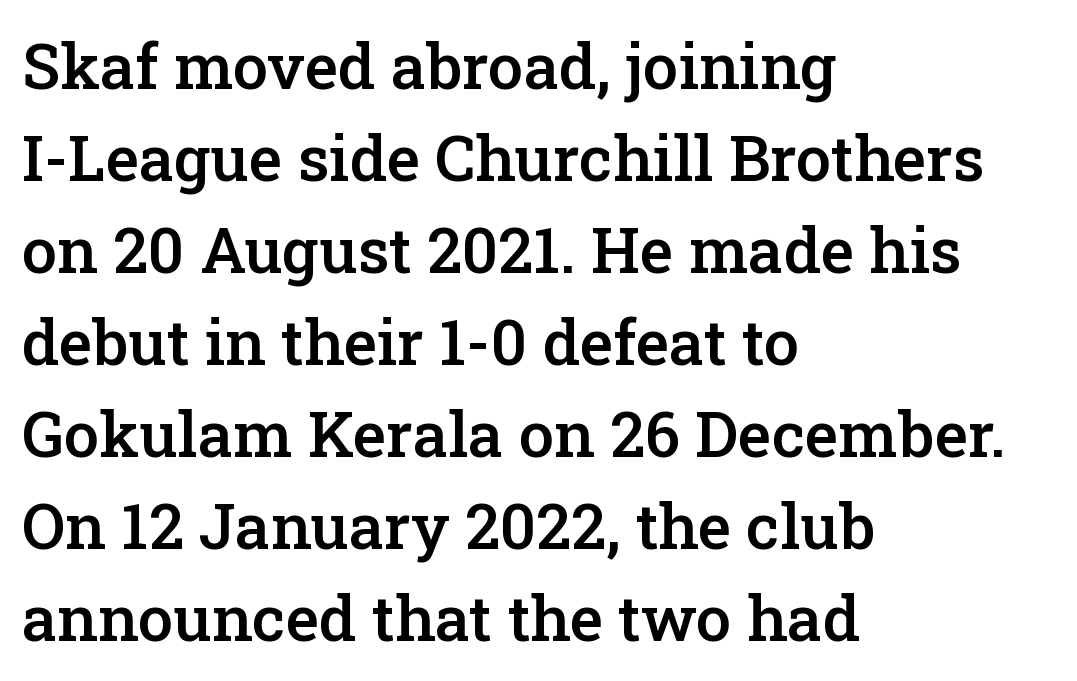
The image shows 63 px semibold serif type, upright; set left-aligned, normal line spacing (1.46x), normal letter spacing, not underlined; low stroke contrast and a medium x-height.
